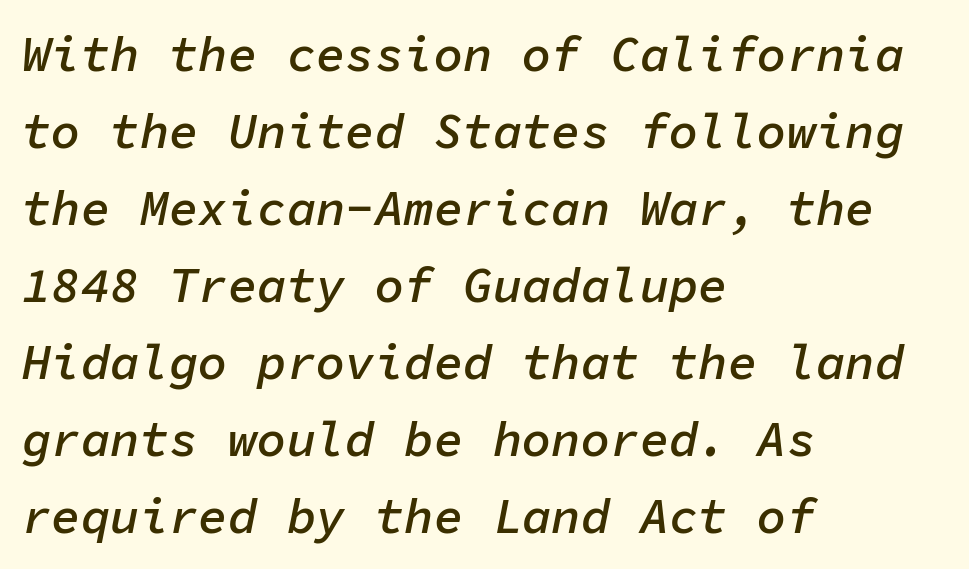
{"italic": "yes", "lean": "right", "slant_degrees": 11, "bold": "semi", "weight": "semibold", "width": "normal", "stroke_contrast": "low", "x_height": "medium", "monospaced": "yes", "underline": "no", "align": "left", "line_spacing": "normal", "line_spacing_ratio": 1.57, "letter_spacing": "normal", "letter_spacing_em": 0.0, "glyph_px": 49}
